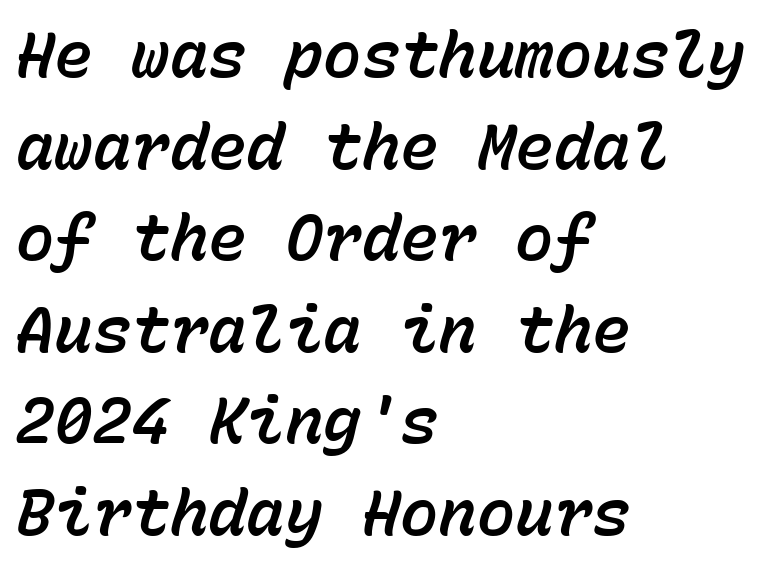
{"italic": "yes", "lean": "right", "slant_degrees": 15, "width": "normal", "stroke_contrast": "low", "x_height": "medium", "monospaced": "yes", "underline": "no", "align": "left", "line_spacing": "normal", "line_spacing_ratio": 1.43, "letter_spacing": "normal", "letter_spacing_em": 0.0, "glyph_px": 64}
